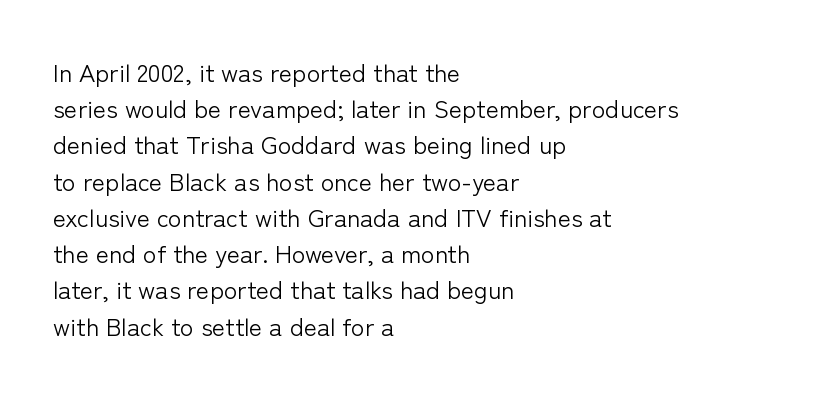
The cut favours lightness, reaching ordinary text weight at its darkest. Left-aligned paragraph, ragged on the right. There is no visible air inserted between adjacent glyphs. Has an underline been added? It has not. Upright lettering throughout. Leading matches the norm, producing a regular column.
